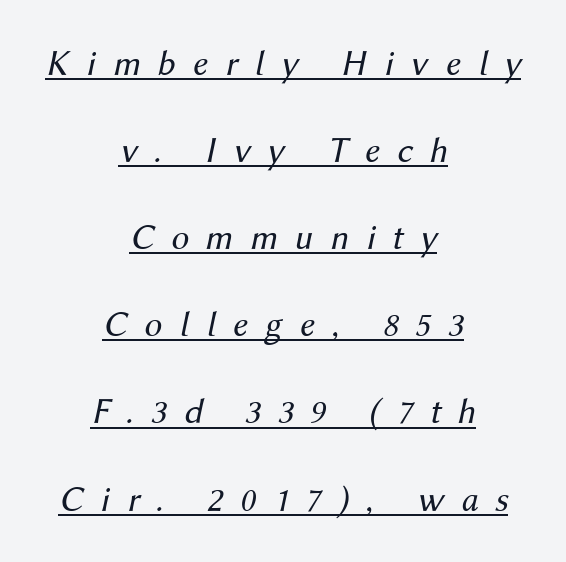
These lines are rendered in a variable-pitch font. The tracking reads as deliberately expanded to a designer's eye. Emphasis-style slanted type is in use. The rag falls on both sides of this text block equally. Reading down the column, the eye jumps a long way to each next line. Underline: present.
